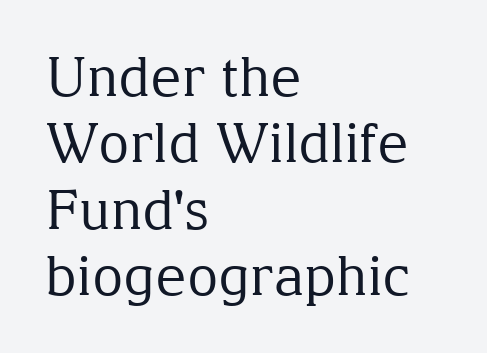
Q: Is the text bold? A: No.
Q: Is the text italic (slanted)? A: No, it is upright.
Q: Is the typeface a serif or a sans-serif typeface? A: Serif.
Q: Is the text underlined? A: No.
Q: How is the paragraph aligned? A: Left-aligned.
Q: Is the spacing between letters normal or unusually wide? A: Normal.
Q: Width (condensed, normal, or wide)? A: Normal.
Q: Stroke contrast? A: Medium.
Q: x-height? A: Medium.
Q: Monospaced? A: No.
